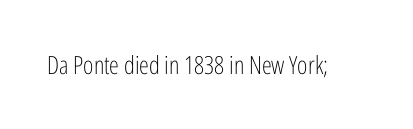
{"italic": "no", "bold": "no", "underline": "no", "letter_spacing": "normal", "letter_spacing_em": 0.0, "glyph_px": 25}
